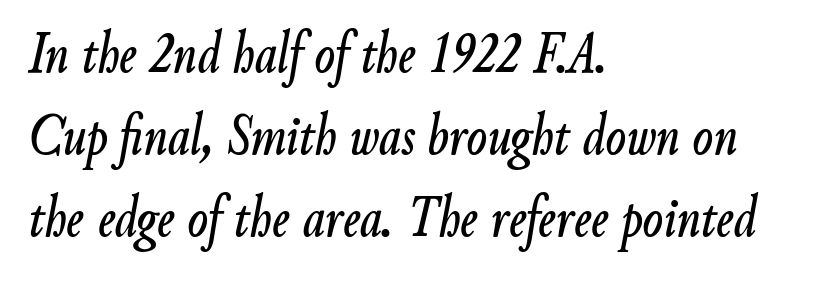
The image shows 60 px condensed type, italic (leaning right); set left-aligned, normal line spacing (1.37x), normal letter spacing, not underlined; low stroke contrast and a small x-height.
